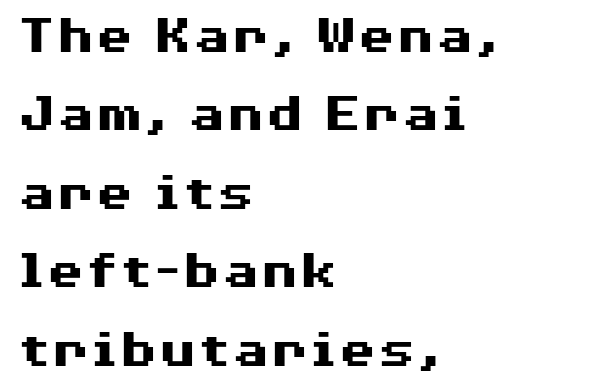
Q: Is the text bold? A: Yes.
Q: Is the text italic (slanted)? A: No, it is upright.
Q: Is the typeface a serif or a sans-serif typeface? A: Sans-serif.
Q: Is the text underlined? A: No.
Q: How is the paragraph aligned? A: Left-aligned.
Q: Is the spacing between letters normal or unusually wide? A: Normal.
Q: Is the spacing between lines tight, normal or loose? A: Normal.
Q: Width (condensed, normal, or wide)? A: Wide.
Q: Stroke contrast? A: Medium.
Q: x-height? A: Medium.
Q: Monospaced? A: No.
